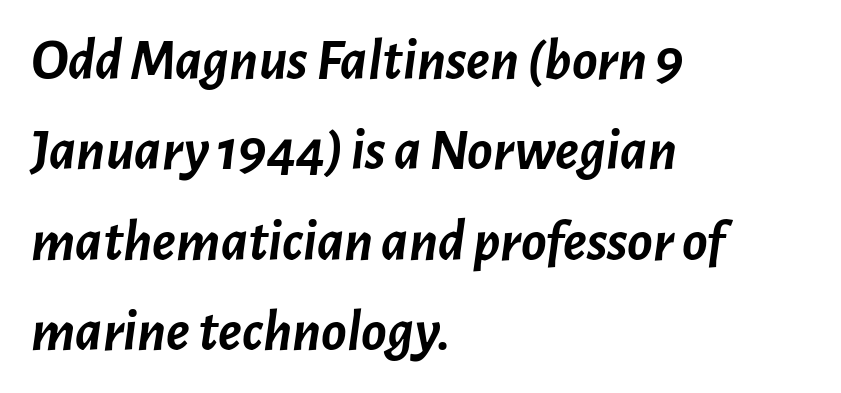
The image shows 59 px semibold type, italic (leaning right); set left-aligned, normal line spacing (1.53x), normal letter spacing, not underlined; low stroke contrast and a medium x-height.
